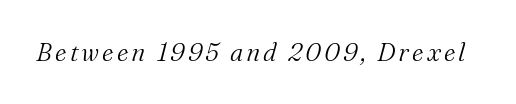
Q: Is the text bold? A: No.
Q: Is the text italic (slanted)? A: Yes, it leans right by about 16 degrees.
Q: Is the text underlined? A: No.
